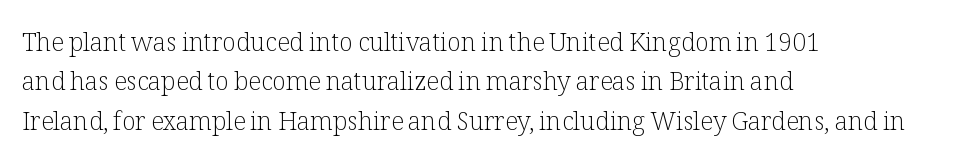
{"italic": "no", "bold": "no", "underline": "no", "align": "left", "line_spacing": "normal", "line_spacing_ratio": 1.58, "letter_spacing": "normal", "letter_spacing_em": 0.0, "glyph_px": 25}
